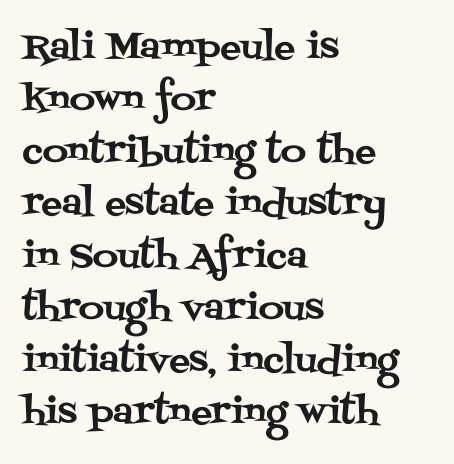
Q: Is the text italic (slanted)? A: No, it is upright.
Q: Is the typeface a serif or a sans-serif typeface? A: Serif.
Q: Is the text underlined? A: No.
Q: How is the paragraph aligned? A: Left-aligned.
Q: Is the spacing between letters normal or unusually wide? A: Normal.
Q: Is the spacing between lines tight, normal or loose? A: Normal.
Q: Width (condensed, normal, or wide)? A: Normal.
Q: Stroke contrast? A: Medium.
Q: x-height? A: Large.
Q: Monospaced? A: No.
